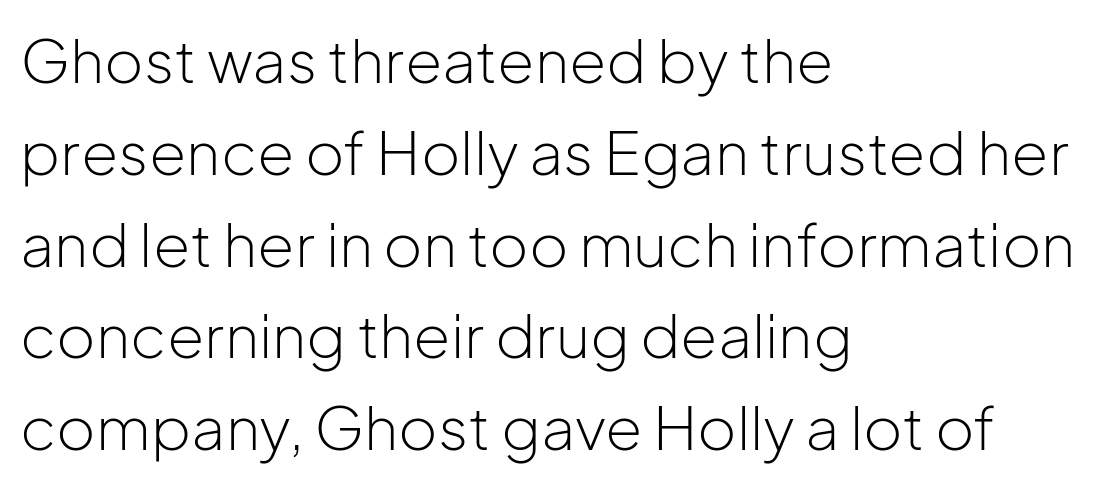
Q: Is the text bold? A: No.
Q: Is the text italic (slanted)? A: No, it is upright.
Q: Is the typeface a serif or a sans-serif typeface? A: Sans-serif.
Q: Is the text underlined? A: No.
Q: How is the paragraph aligned? A: Left-aligned.
Q: Is the spacing between letters normal or unusually wide? A: Normal.
Q: Is the spacing between lines tight, normal or loose? A: Normal.
Q: Width (condensed, normal, or wide)? A: Normal.
Q: Stroke contrast? A: Low.
Q: x-height? A: Medium.
Q: Monospaced? A: No.
